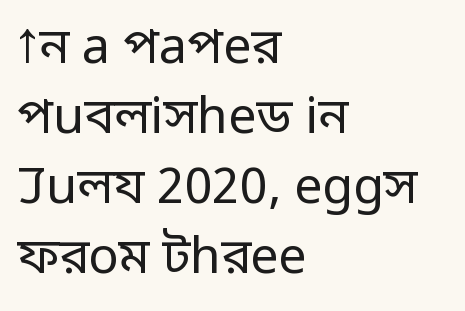
Q: Is the text bold? A: No.
Q: Is the text italic (slanted)? A: No, it is upright.
Q: Is the typeface a serif or a sans-serif typeface? A: Sans-serif.
Q: Is the text underlined? A: No.
Q: How is the paragraph aligned? A: Left-aligned.
Q: Is the spacing between letters normal or unusually wide? A: Normal.
Q: Is the spacing between lines tight, normal or loose? A: Normal.
Q: Width (condensed, normal, or wide)? A: Normal.
Q: Stroke contrast? A: Low.
Q: x-height? A: Medium.
Q: Monospaced? A: No.
